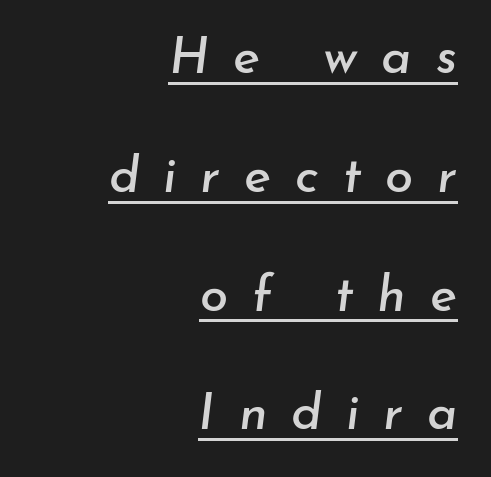
Q: Is the text italic (slanted)? A: Yes, it leans right by about 7 degrees.
Q: Is the text underlined? A: Yes.
Q: How is the paragraph aligned? A: Right-aligned.
Q: Is the spacing between letters normal or unusually wide? A: Unusually wide.
Q: Is the spacing between lines tight, normal or loose? A: Loose.
Q: Width (condensed, normal, or wide)? A: Normal.
Q: Stroke contrast? A: Low.
Q: x-height? A: Small.
Q: Monospaced? A: No.
